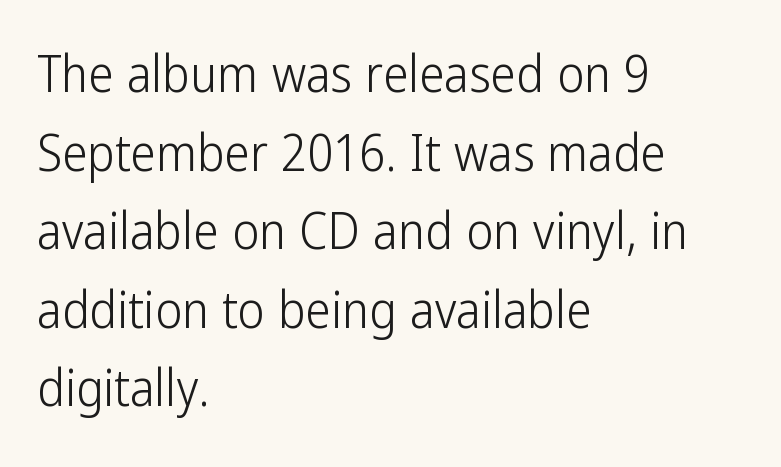
The font sits on the lighter half of the weight spectrum, regular included. Style check: upright. Font category for this specimen: sans-serif. The gap between lines stays unmarked.
